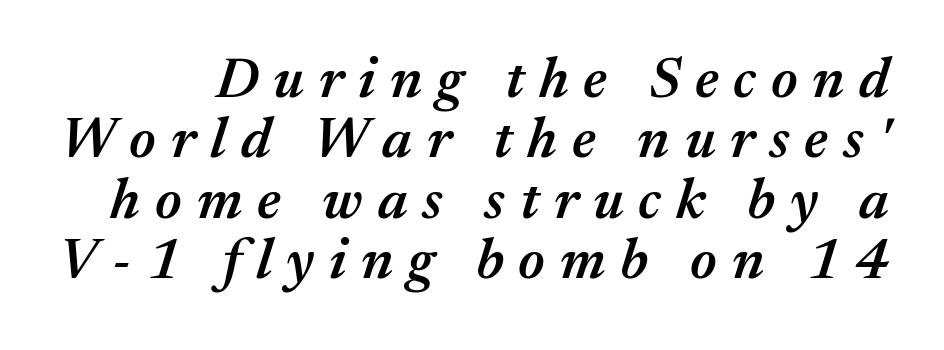
Q: Is the text bold? A: Semi-bold.
Q: Is the text italic (slanted)? A: Yes, it leans right by about 17 degrees.
Q: Is the text underlined? A: No.
Q: Is the spacing between letters normal or unusually wide? A: Unusually wide.
Q: Is the spacing between lines tight, normal or loose? A: Tight.
Q: Width (condensed, normal, or wide)? A: Normal.
Q: Stroke contrast? A: Medium.
Q: x-height? A: Medium.
Q: Monospaced? A: No.
